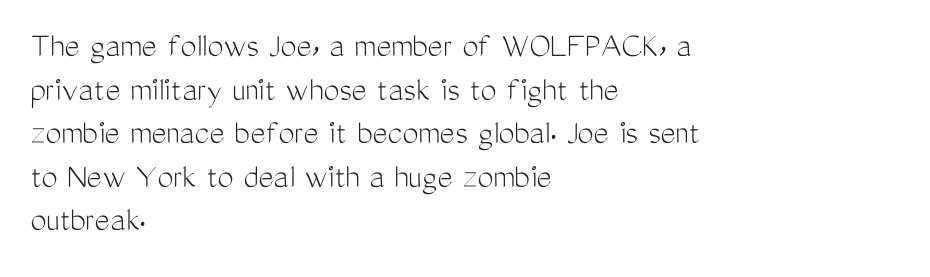
Q: Is the text bold? A: No.
Q: Is the text italic (slanted)? A: No, it is upright.
Q: Is the typeface a serif or a sans-serif typeface? A: Sans-serif.
Q: Is the text underlined? A: No.
Q: How is the paragraph aligned? A: Left-aligned.
Q: Is the spacing between letters normal or unusually wide? A: Normal.
Q: Width (condensed, normal, or wide)? A: Condensed.
Q: Stroke contrast? A: Medium.
Q: x-height? A: Medium.
Q: Monospaced? A: No.
